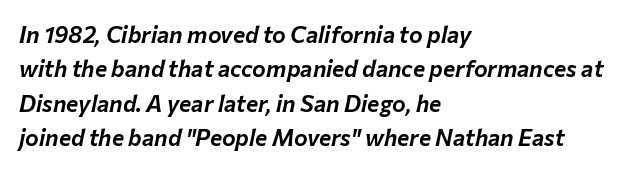
The image shows 23 px text type, italic (leaning right); set left-aligned, normal line spacing (1.49x), normal letter spacing, not underlined.
